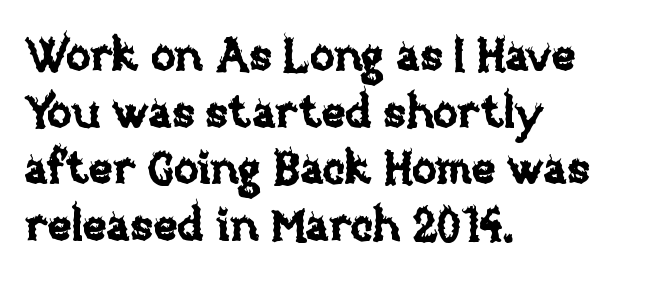
Ordinary non-slanted type is in use. The face used here is rendered with its standard letterfit. Leftover space on each line is placed entirely after the last word. The rendering uses natural spacing where letterforms have individual widths. Descender tails drop into unmarked territory.
